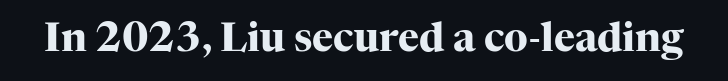
The sample has been set heavy, in full bold. Ascenders rise straight up at ninety degrees. The rendering keeps characters at their native spacing. The passage shown is not underscored anywhere. The rendering uses natural spacing where letterforms have individual widths.
